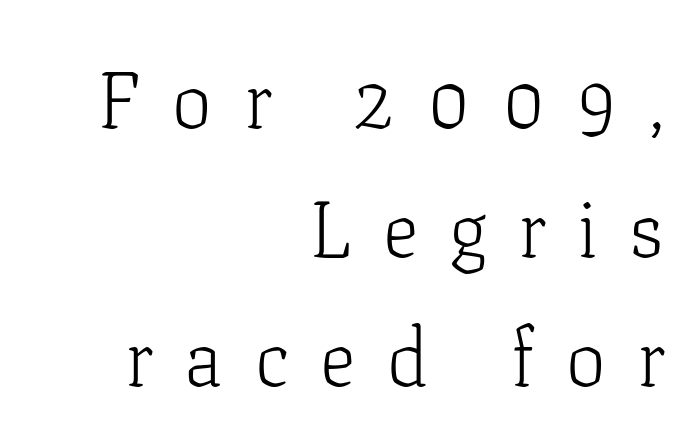
Q: Is the text bold? A: No.
Q: Is the text italic (slanted)? A: No, it is upright.
Q: Is the typeface a serif or a sans-serif typeface? A: Serif.
Q: Is the text underlined? A: No.
Q: How is the paragraph aligned? A: Right-aligned.
Q: Is the spacing between letters normal or unusually wide? A: Unusually wide.
Q: Is the spacing between lines tight, normal or loose? A: Normal.
Q: Width (condensed, normal, or wide)? A: Normal.
Q: Stroke contrast? A: Low.
Q: x-height? A: Medium.
Q: Monospaced? A: No.
